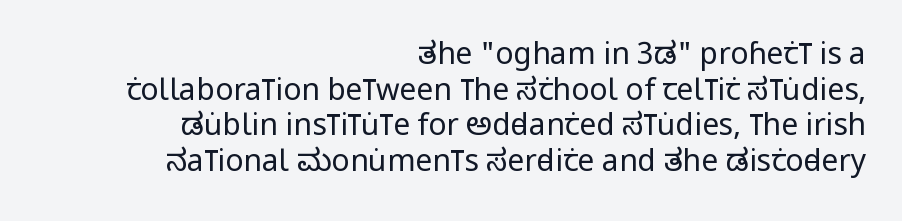
Q: Is the text bold? A: No.
Q: Is the text italic (slanted)? A: No, it is upright.
Q: Is the typeface a serif or a sans-serif typeface? A: Sans-serif.
Q: Is the text underlined? A: No.
Q: How is the paragraph aligned? A: Right-aligned.
Q: Is the spacing between letters normal or unusually wide? A: Normal.
Q: Width (condensed, normal, or wide)? A: Condensed.
Q: Stroke contrast? A: Low.
Q: x-height? A: Large.
Q: Monospaced? A: No.
